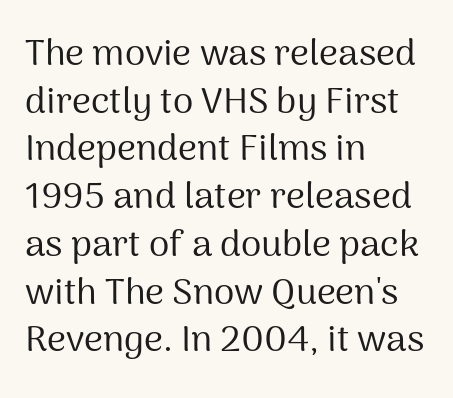
{"serif": "no", "italic": "no", "bold": "no", "weight": "regular", "width": "normal", "stroke_contrast": "medium", "x_height": "medium", "monospaced": "no", "underline": "no", "align": "left", "line_spacing": "normal", "line_spacing_ratio": 1.29, "letter_spacing": "normal", "letter_spacing_em": 0.0, "glyph_px": 37}
